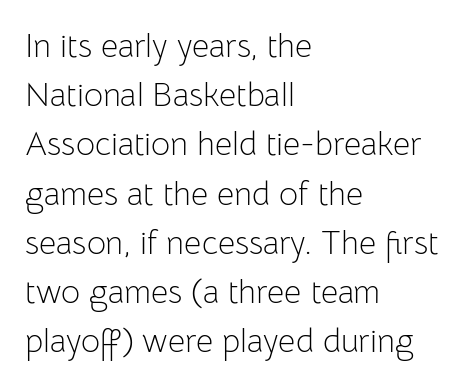
Q: Is the text bold? A: No.
Q: Is the text italic (slanted)? A: No, it is upright.
Q: Is the typeface a serif or a sans-serif typeface? A: Sans-serif.
Q: Is the text underlined? A: No.
Q: How is the paragraph aligned? A: Left-aligned.
Q: Is the spacing between letters normal or unusually wide? A: Normal.
Q: Is the spacing between lines tight, normal or loose? A: Normal.
Q: Width (condensed, normal, or wide)? A: Normal.
Q: Stroke contrast? A: Low.
Q: x-height? A: Medium.
Q: Monospaced? A: No.
